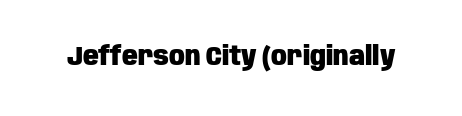
The image shows 26 px bold type, upright; set normal letter spacing, not underlined.
